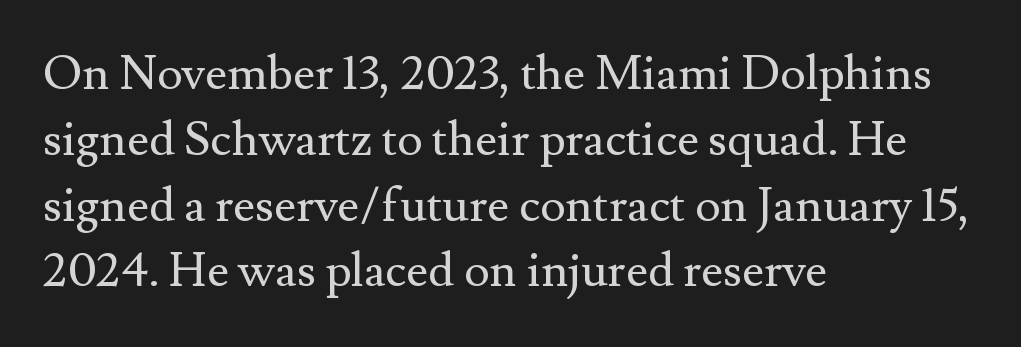
Q: Is the text bold? A: No.
Q: Is the text italic (slanted)? A: No, it is upright.
Q: Is the typeface a serif or a sans-serif typeface? A: Serif.
Q: Is the text underlined? A: No.
Q: How is the paragraph aligned? A: Left-aligned.
Q: Is the spacing between letters normal or unusually wide? A: Normal.
Q: Is the spacing between lines tight, normal or loose? A: Normal.
Q: Width (condensed, normal, or wide)? A: Normal.
Q: Stroke contrast? A: Medium.
Q: x-height? A: Small.
Q: Monospaced? A: No.
